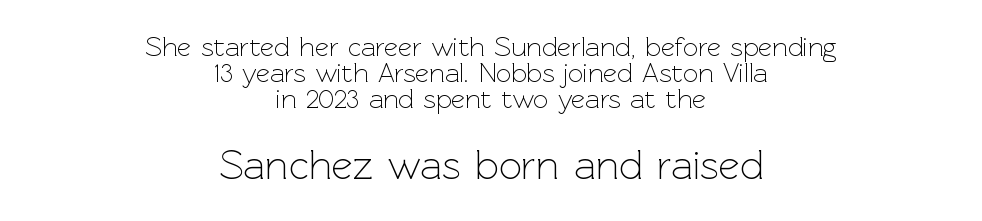
Q: Is the text bold? A: No.
Q: Is the text italic (slanted)? A: No, it is upright.
Q: Is the typeface a serif or a sans-serif typeface? A: Sans-serif.
Q: Is the text underlined? A: No.
Q: How is the paragraph aligned? A: Centered.
Q: Is the spacing between letters normal or unusually wide? A: Normal.
Q: Is the spacing between lines tight, normal or loose? A: Tight.
Q: Which block of text is set in a larger size, the first (top) or the second (bottom)? A: The second (bottom) one.
Q: Width (condensed, normal, or wide)? A: Normal.
Q: x-height? A: Medium.
Q: Monospaced? A: No.
